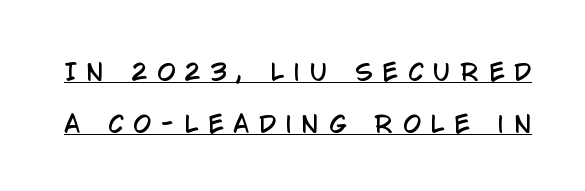
{"italic": "no", "underline": "yes", "line_spacing": "loose", "line_spacing_ratio": 2.26, "letter_spacing": "wide", "letter_spacing_em": 0.43, "glyph_px": 23}
